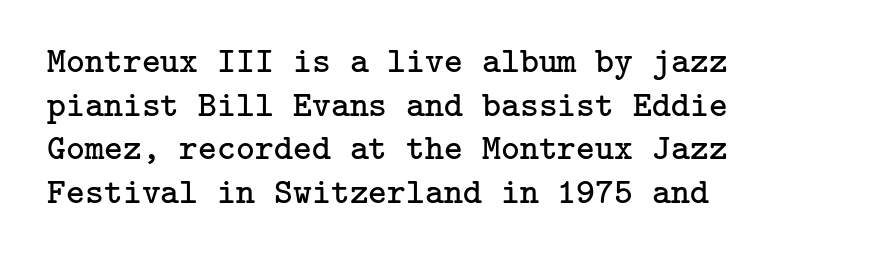
The image shows 36 px regular-weight serif type, upright; set left-aligned, line spacing 1.21x, normal letter spacing, not underlined; low stroke contrast and a medium x-height.
